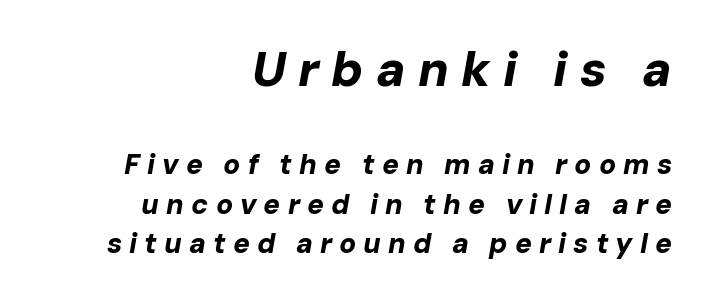
Q: Is the text bold? A: Yes.
Q: Is the text italic (slanted)? A: Yes, it leans right by about 10 degrees.
Q: Is the text underlined? A: No.
Q: How is the paragraph aligned? A: Right-aligned.
Q: Is the spacing between letters normal or unusually wide? A: Unusually wide.
Q: Is the spacing between lines tight, normal or loose? A: Normal.
Q: Which block of text is set in a larger size, the first (top) or the second (bottom)? A: The first (top) one.
Q: Width (condensed, normal, or wide)? A: Normal.
Q: Stroke contrast? A: Low.
Q: x-height? A: Medium.
Q: Monospaced? A: No.
